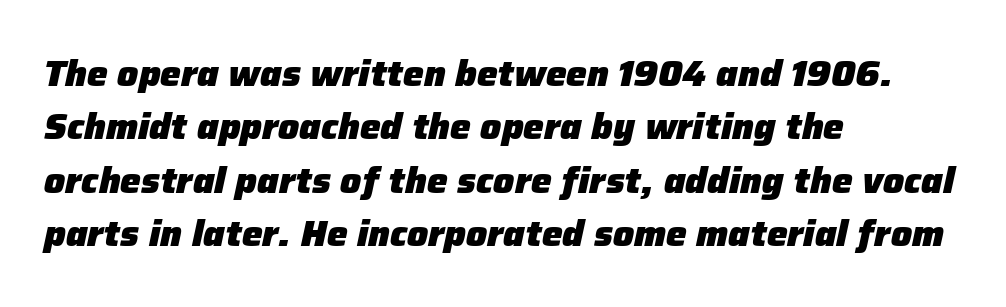
The image shows 37 px heavy type, italic (leaning right); set left-aligned, normal line spacing (1.44x), normal letter spacing, not underlined; low stroke contrast and a medium x-height.
